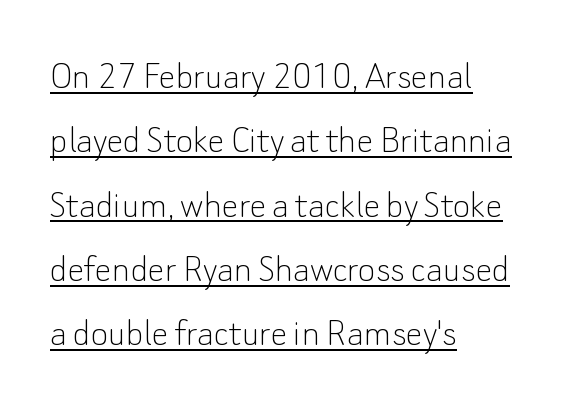
{"serif": "no", "italic": "no", "bold": "no", "weight": "thin", "width": "normal", "stroke_contrast": "low", "x_height": "small", "monospaced": "no", "underline": "yes", "align": "left", "line_spacing": "normal", "line_spacing_ratio": 1.53, "letter_spacing": "normal", "letter_spacing_em": 0.0, "glyph_px": 42}
